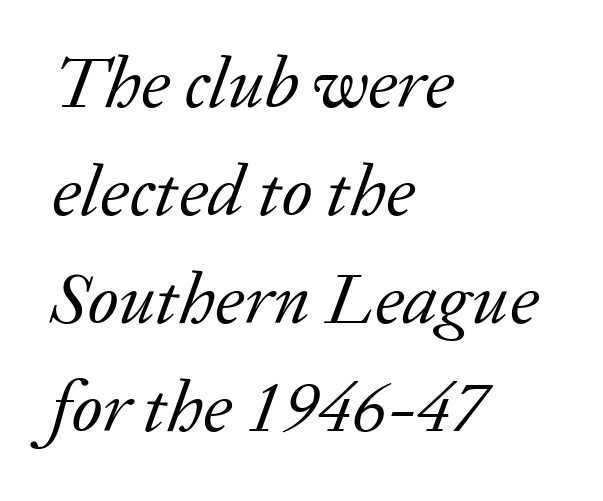
{"serif": "yes", "italic": "yes", "lean": "right", "slant_degrees": 20, "bold": "no", "weight": "regular", "width": "normal", "stroke_contrast": "low", "x_height": "medium", "monospaced": "no", "underline": "no", "align": "left", "line_spacing": "normal", "line_spacing_ratio": 1.48, "letter_spacing": "normal", "letter_spacing_em": 0.0, "glyph_px": 73}
